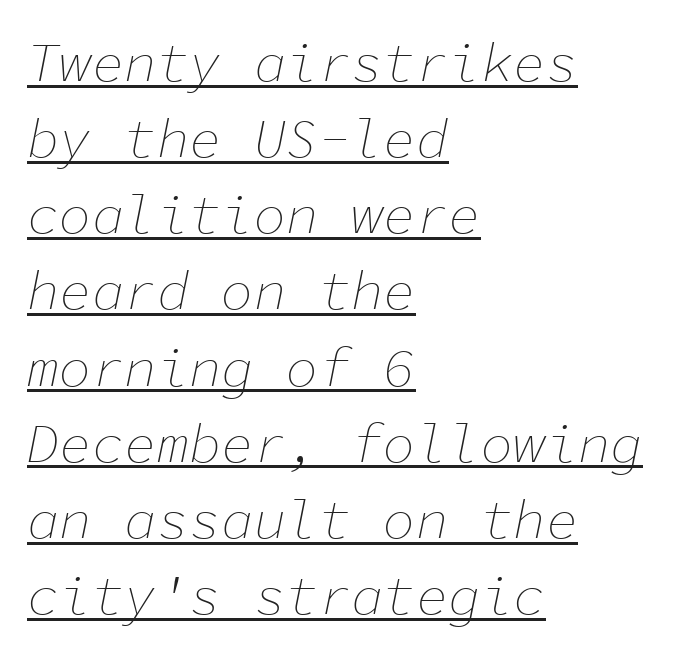
The image shows 54 px thin type, italic (leaning right), monospaced; set left-aligned, normal line spacing (1.41x), normal letter spacing, underlined; low stroke contrast and a medium x-height.
